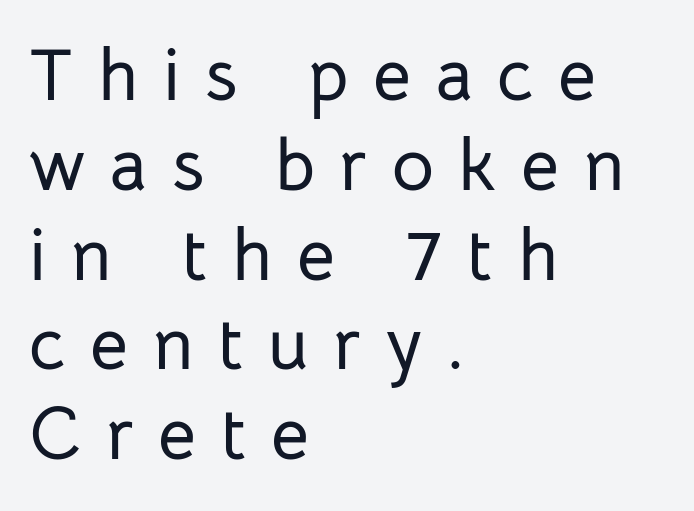
{"serif": "no", "italic": "no", "width": "normal", "stroke_contrast": "low", "x_height": "medium", "monospaced": "no", "underline": "no", "align": "left", "line_spacing_ratio": 1.23, "letter_spacing": "wide", "letter_spacing_em": 0.34, "glyph_px": 73}
